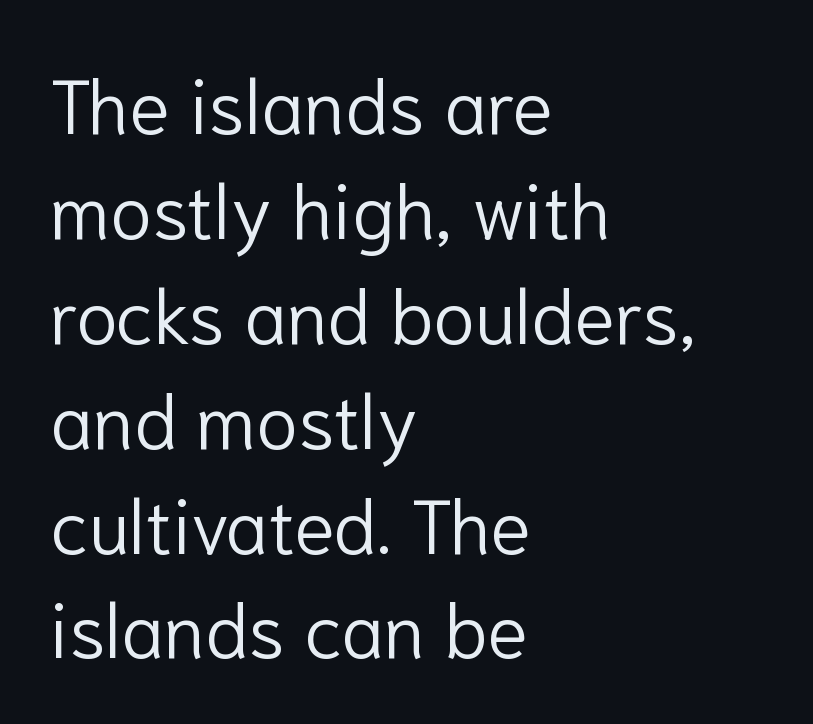
The image shows 76 px light sans-serif type, upright; set left-aligned, normal line spacing (1.38x), normal letter spacing, not underlined; low stroke contrast and a medium x-height.
